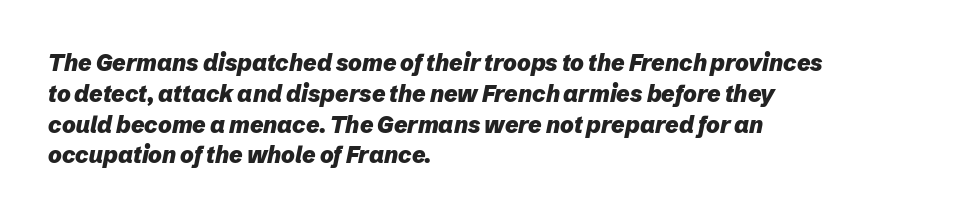
{"italic": "yes", "lean": "right", "slant_degrees": 12, "bold": "yes", "underline": "no", "align": "left", "line_spacing": "normal", "line_spacing_ratio": 1.34, "letter_spacing": "normal", "letter_spacing_em": 0.0, "glyph_px": 23}
